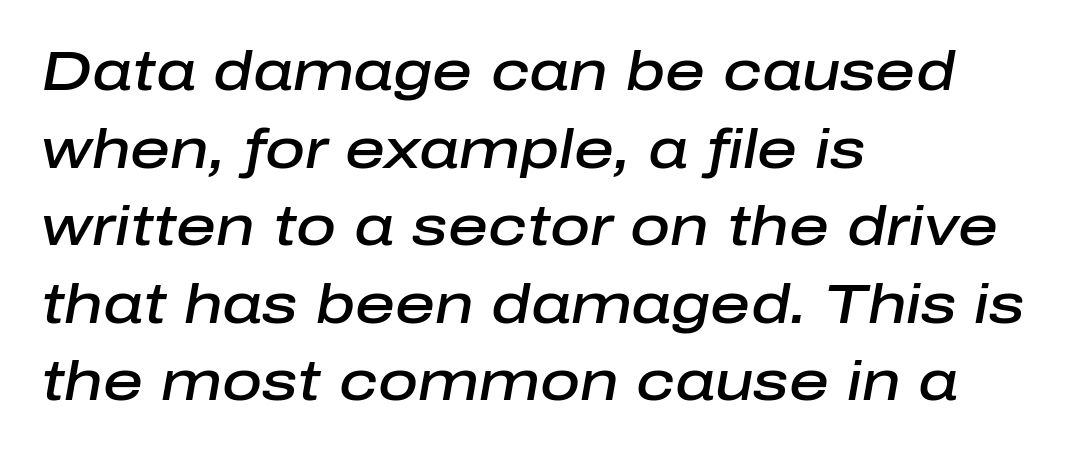
Honestly, the letter spacing is just normal — you wouldn't notice it. Honestly, the row spacing looks completely unremarkable. Do the characters align in a grid? No, the font is proportional. Set as a demibold, roughly 600 on the weight scale. Yep, that's italic — everything's leaning.
